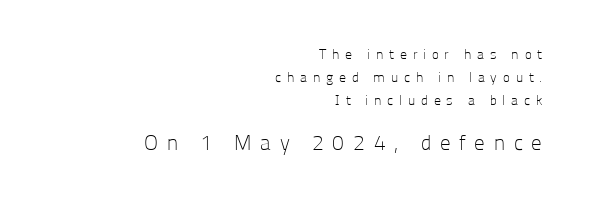
Q: Is the text bold? A: No.
Q: Is the text italic (slanted)? A: No, it is upright.
Q: Is the text underlined? A: No.
Q: How is the paragraph aligned? A: Right-aligned.
Q: Is the spacing between letters normal or unusually wide? A: Unusually wide.
Q: Is the spacing between lines tight, normal or loose? A: Normal.
Q: Which block of text is set in a larger size, the first (top) or the second (bottom)? A: The second (bottom) one.
